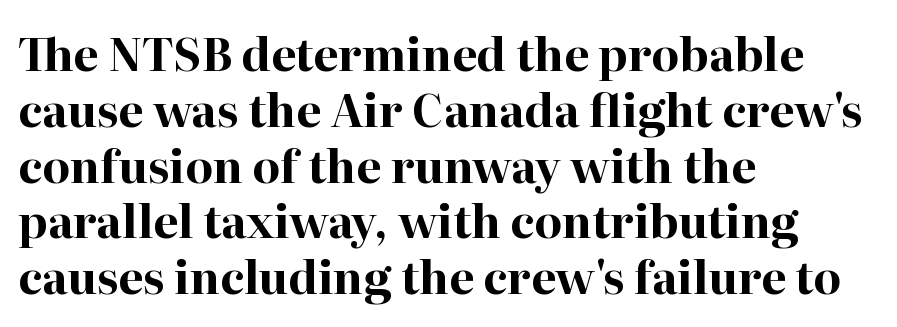
The image shows 45 px bold serif type, upright; set left-aligned, line spacing 1.24x, normal letter spacing, not underlined; high stroke contrast and a medium x-height.
